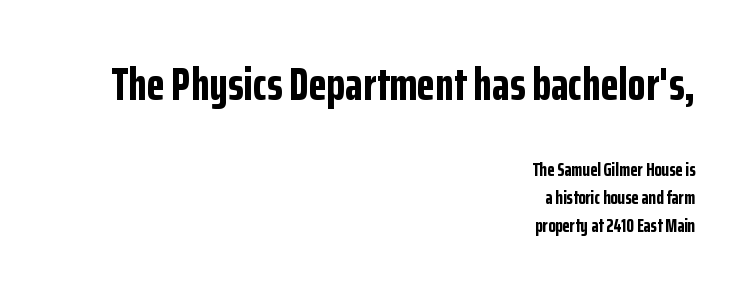
{"serif": "no", "italic": "no", "bold": "yes", "weight": "bold", "width": "condensed", "stroke_contrast": "low", "x_height": "medium", "monospaced": "no", "underline": "no", "align": "right", "line_spacing": "normal", "line_spacing_ratio": 1.49, "letter_spacing": "normal", "letter_spacing_em": 0.0, "larger_block": "first", "size_ratio": 2.47, "glyph_px": 47}
